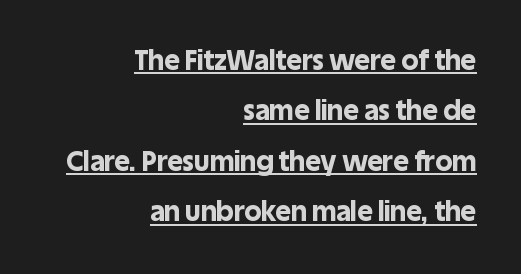
{"italic": "no", "bold": "yes", "underline": "yes", "align": "right", "line_spacing_ratio": 1.87, "letter_spacing": "normal", "letter_spacing_em": 0.0, "glyph_px": 27}
